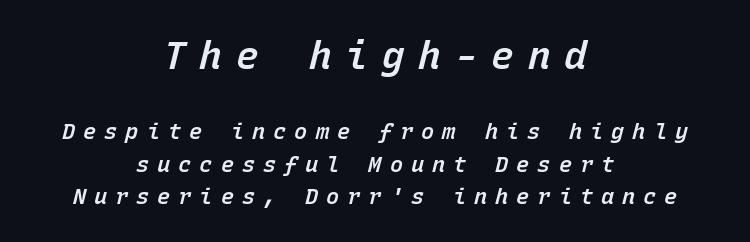
{"italic": "yes", "lean": "right", "slant_degrees": 15, "bold": "semi", "weight": "semibold", "width": "normal", "stroke_contrast": "low", "x_height": "medium", "monospaced": "yes", "underline": "no", "align": "center", "line_spacing": "normal", "line_spacing_ratio": 1.47, "letter_spacing": "wide", "letter_spacing_em": 0.36, "larger_block": "first", "size_ratio": 1.73, "glyph_px": 38}
